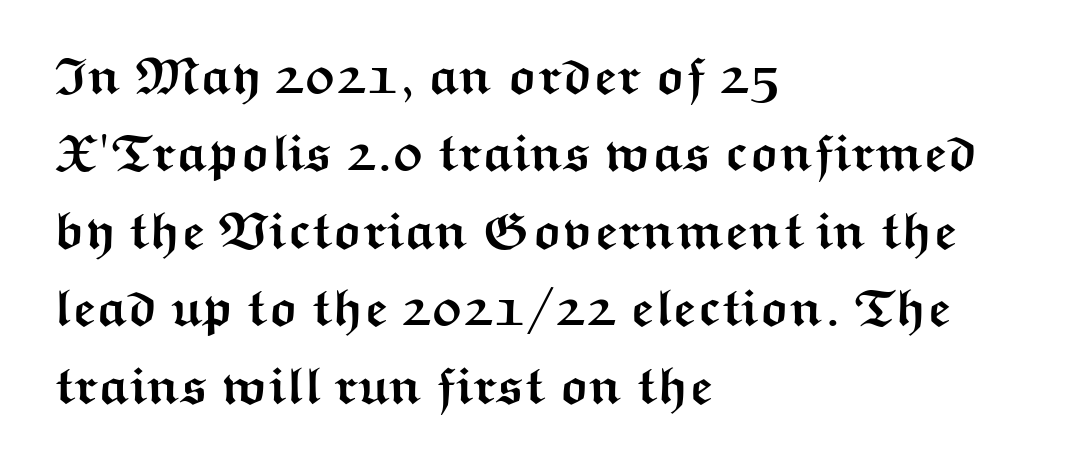
The image shows 52 px semibold, wide sans-serif type, upright; set left-aligned, normal line spacing (1.49x), normal letter spacing, not underlined; medium stroke contrast and a medium x-height.
